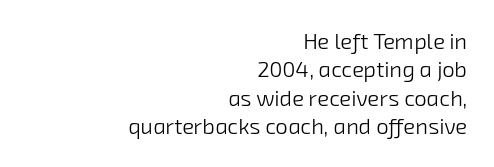
The image shows 22 px text type; set right-aligned, normal line spacing (1.29x), normal letter spacing, not underlined.
